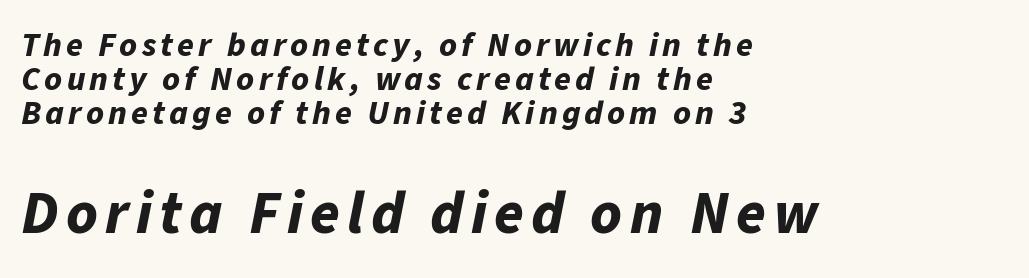
The image shows 60 px bold type, italic (leaning right); set left-aligned, tight line spacing (1.0x), not underlined; the second (bottom) block is 1.76x larger; low stroke contrast and a medium x-height.
